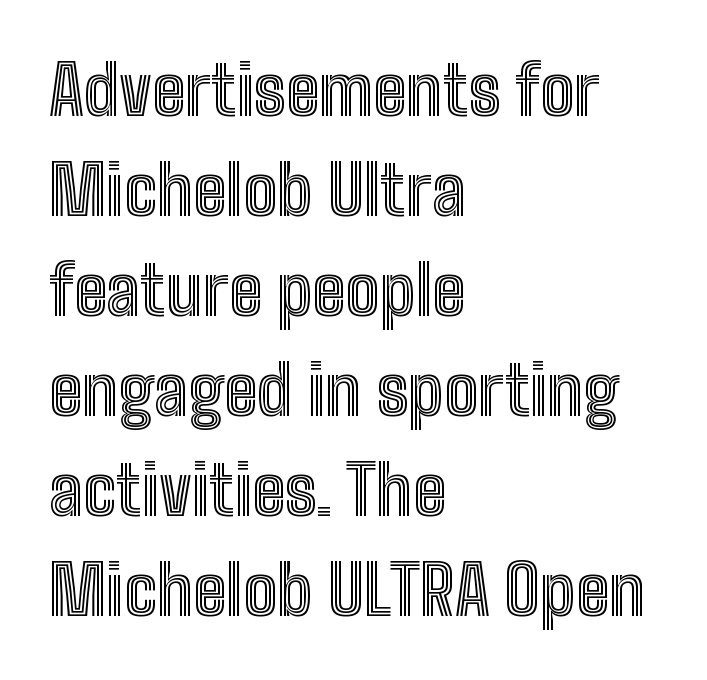
The image shows 68 px condensed type, upright; set left-aligned, normal line spacing (1.47x), normal letter spacing, not underlined; a medium x-height.
